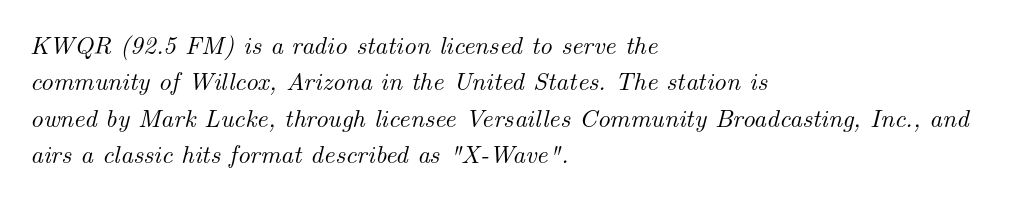
The image shows 25 px text type, italic (leaning right); set left-aligned, normal line spacing (1.46x), normal letter spacing, not underlined.
